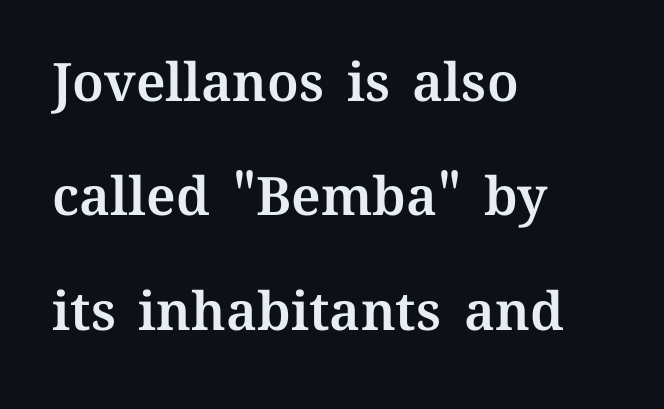
Quick note: interline space is abundant. A typesetter would call this proportional, since set widths differ per character. All the whitespace from short lines collects on the right. Letters rest on an invisible, unmarked baseline. Standard letterfit; no display-style spreading of the glyphs.
